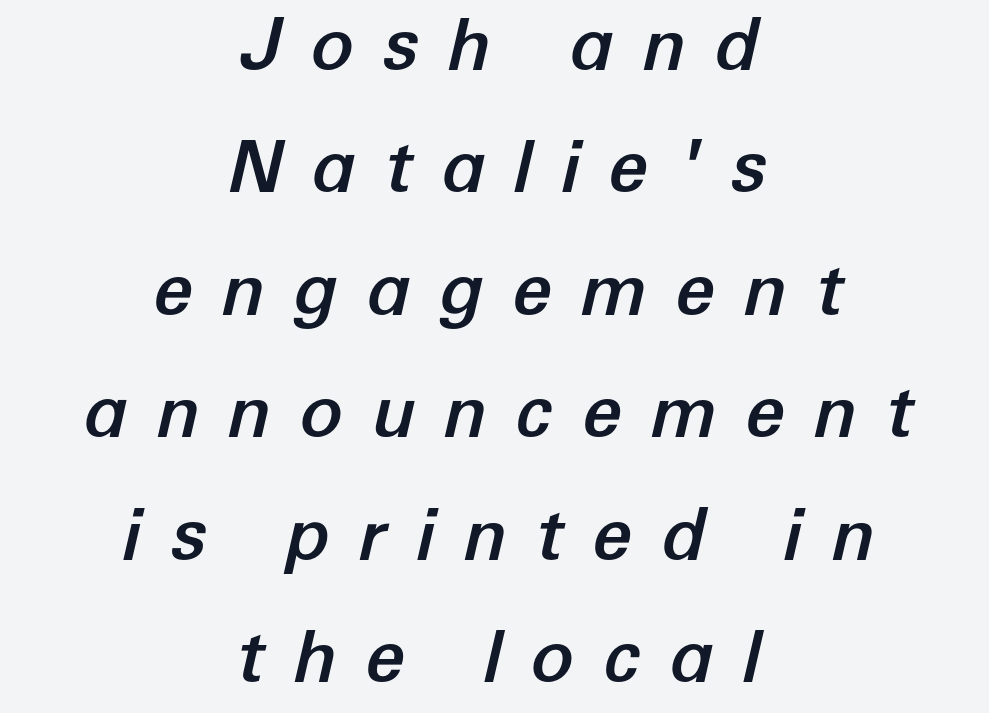
The image shows 72 px text type, italic (leaning right); set centered, normal line spacing (1.7x), unusually wide letter spacing (+0.39 em), not underlined; low stroke contrast and a medium x-height.
